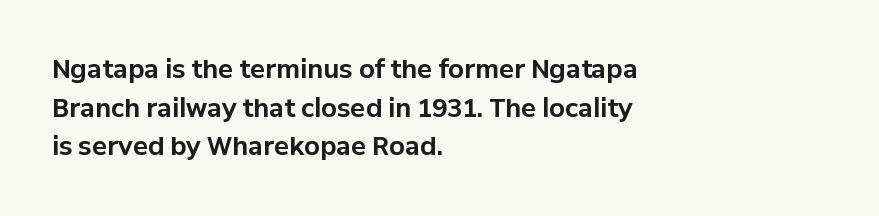
The image shows 25 px bold type, upright; set left-aligned, normal line spacing (1.55x), normal letter spacing, not underlined.
